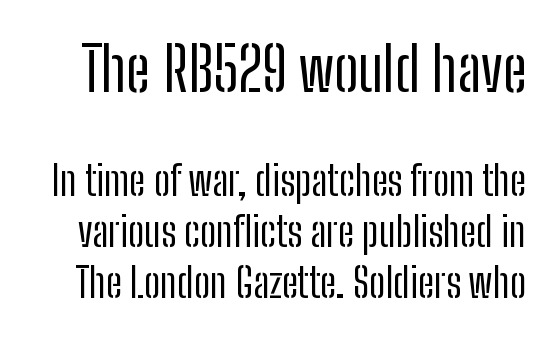
The image shows 61 px regular-weight, condensed sans-serif type, upright; set line spacing 1.24x, normal letter spacing, not underlined; the first (top) block is 1.49x larger; low stroke contrast and a medium x-height.
